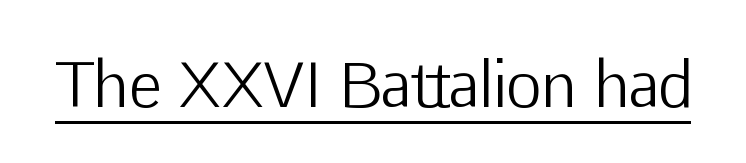
The typography opts for an upright posture over an oblique one. The face used here is proportionally spaced, like ordinary book or web type. Does a line run under the words? Yes, clearly. Unlike a traditional serif, this face leaves its strokes unadorned. The letterforms sit shoulder to shoulder at normal distance. Nothing heavy about these letters — not bold at all.
